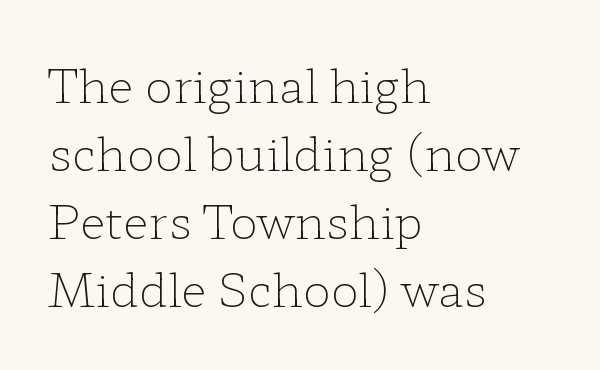
Proportional: the letters do not fall into vertical columns. Vertical strokes here are truly vertical. Check where the strokes stop: tiny serifs finish them off. A light-to-regular cut is what we see here. The zone under the glyphs is completely vacant.
